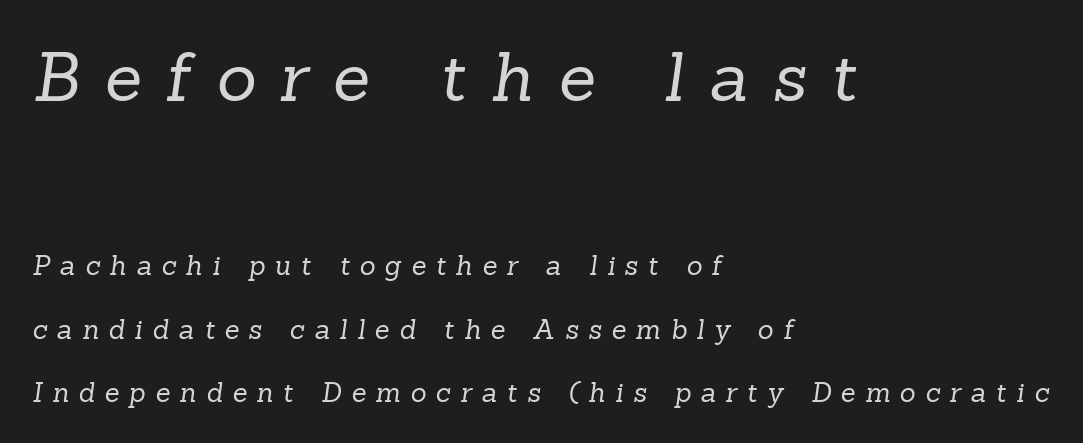
{"serif": "yes", "bold": "no", "weight": "regular", "width": "normal", "stroke_contrast": "low", "x_height": "medium", "monospaced": "no", "underline": "no", "align": "left", "line_spacing": "loose", "line_spacing_ratio": 2.36, "letter_spacing": "wide", "letter_spacing_em": 0.36, "larger_block": "first", "size_ratio": 2.52, "glyph_px": 68}
